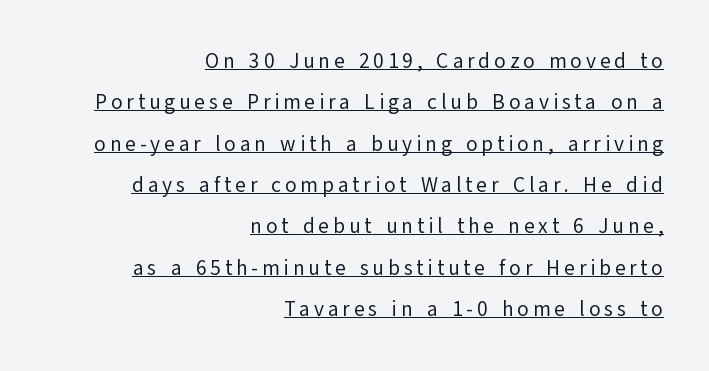
{"italic": "no", "bold": "no", "underline": "yes", "align": "right", "line_spacing": "loose", "line_spacing_ratio": 1.97, "glyph_px": 21}
